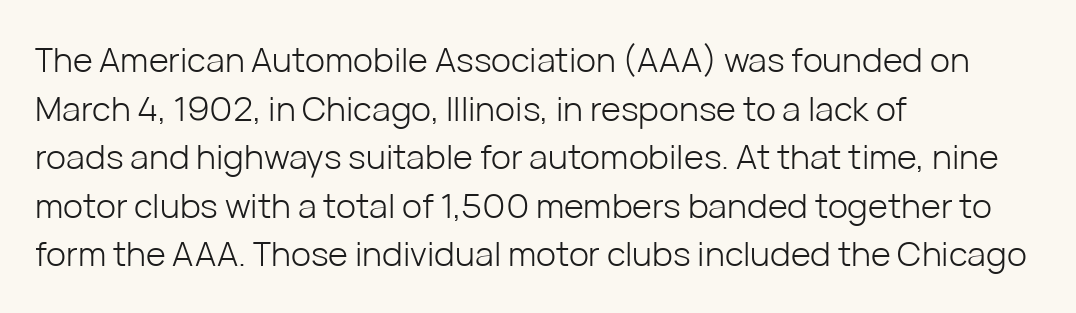
In CSS terms this would be text-align: left. Typographically, this falls in the sans-serif category. Characters remain perfectly vertical along every line. The face used here is proportionally spaced, like ordinary book or web type. What's the leading like? Ordinary, nothing unusual. Each stroke keeps to a modest, everyday thickness or less.
